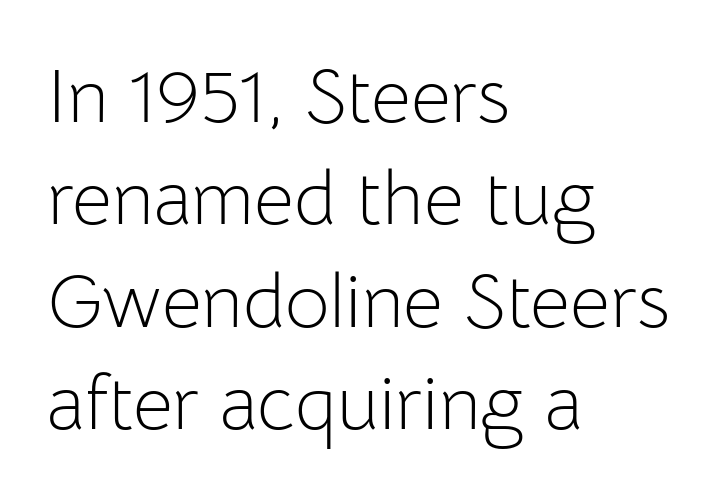
In terms of letterspacing, this is plain default setting. The passage shown is not underscored anywhere. Leading: standard. Typographically, this falls in the sans-serif category. Where is the straight margin? On the left. Compared with a typical body face, this is equally light or lighter still.
